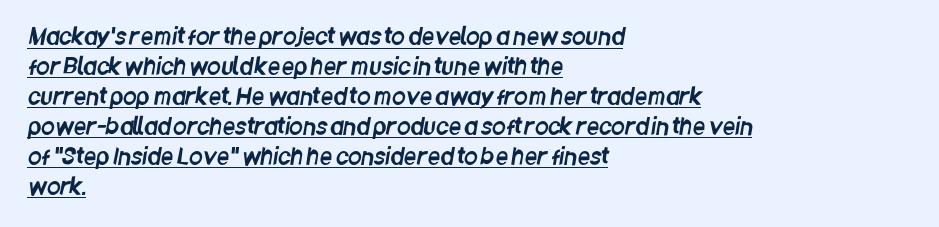
The gaps between neighbouring characters are ordinary and unremarkable. Line beginnings align vertically; line endings do not. This sample keeps an unexceptional amount of space between lines. Emphasis is given by a line drawn under the lettering.
